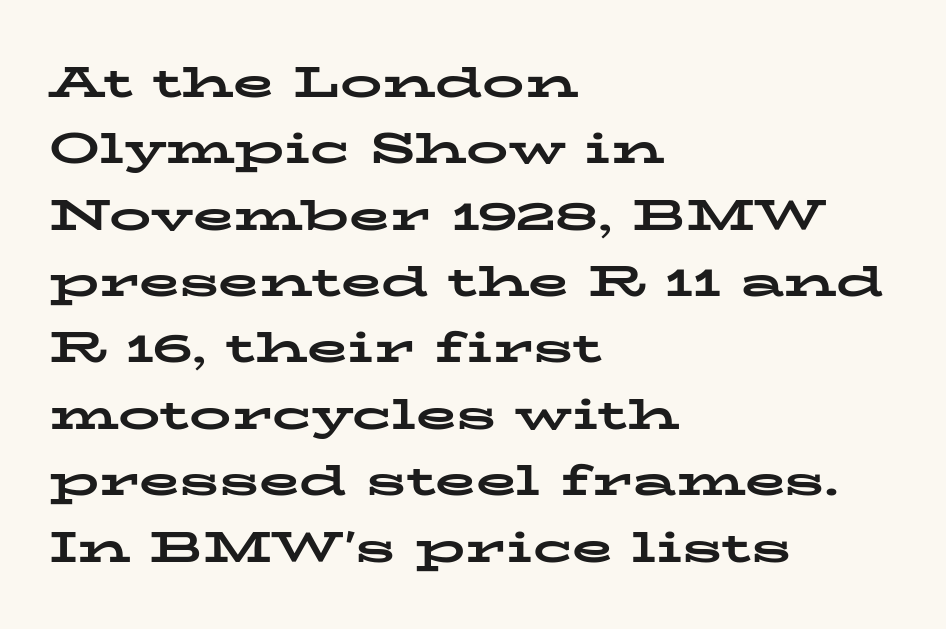
Q: Is the text bold? A: Yes.
Q: Is the text italic (slanted)? A: No, it is upright.
Q: Is the typeface a serif or a sans-serif typeface? A: Serif.
Q: Is the text underlined? A: No.
Q: How is the paragraph aligned? A: Left-aligned.
Q: Is the spacing between letters normal or unusually wide? A: Normal.
Q: Is the spacing between lines tight, normal or loose? A: Normal.
Q: Width (condensed, normal, or wide)? A: Wide.
Q: Stroke contrast? A: Low.
Q: x-height? A: Medium.
Q: Monospaced? A: No.
